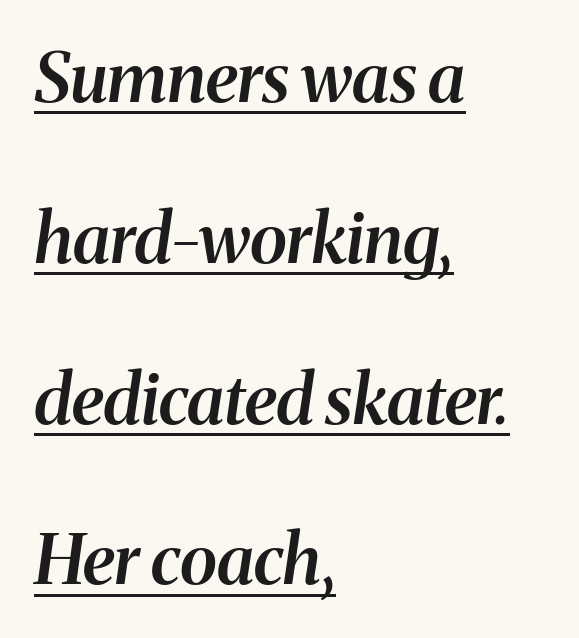
{"serif": "yes", "italic": "yes", "lean": "right", "slant_degrees": 8, "bold": "semi", "weight": "semibold", "width": "normal", "stroke_contrast": "medium", "x_height": "medium", "monospaced": "no", "underline": "yes", "align": "left", "line_spacing": "loose", "line_spacing_ratio": 2.33, "letter_spacing": "normal", "letter_spacing_em": 0.0, "glyph_px": 69}
